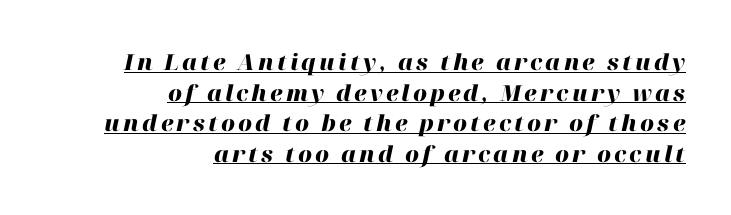
Heft: maximum for text — a bold. A typesetter would call this leading conventional body-copy spacing. Observe the lean: these are italic letterforms. Line ends are locked; line starts wander. Does a line run under the words? Yes, clearly.
